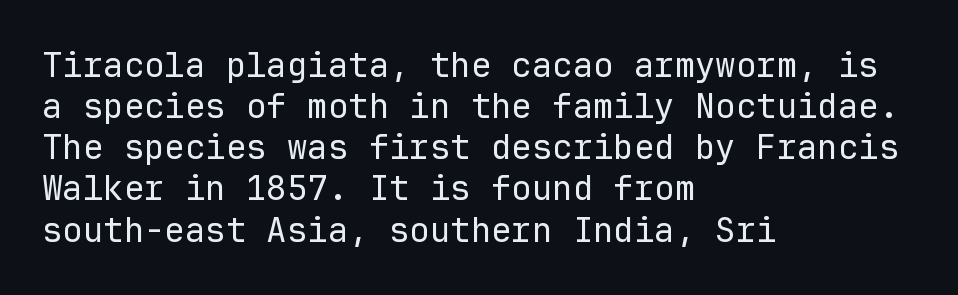
Q: Is the text bold? A: No.
Q: Is the text italic (slanted)? A: No, it is upright.
Q: Is the typeface a serif or a sans-serif typeface? A: Sans-serif.
Q: Is the text underlined? A: No.
Q: How is the paragraph aligned? A: Left-aligned.
Q: Is the spacing between letters normal or unusually wide? A: Normal.
Q: Width (condensed, normal, or wide)? A: Normal.
Q: Stroke contrast? A: Low.
Q: x-height? A: Medium.
Q: Monospaced? A: Yes.
